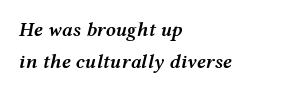
These lines stack with their left ends in a neat column. These lines keep a tight, regular rhythm from letter to letter. Anything drawn beneath the words? Only blank space. Does the lettering tilt? It does — this is italic. The space between consecutive lines is moderate.
